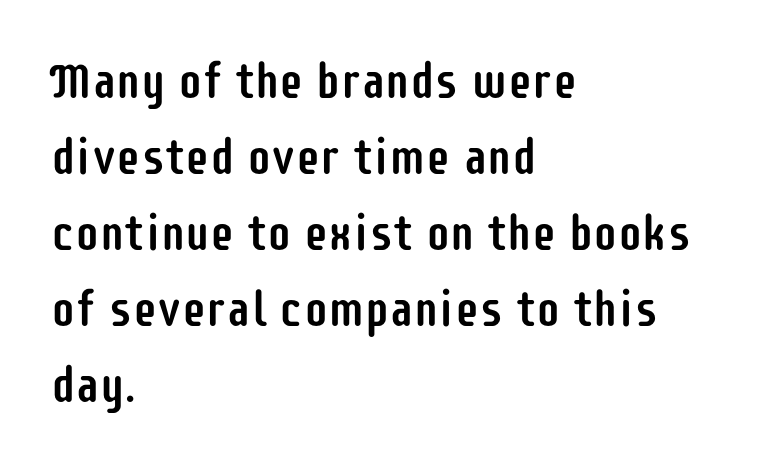
{"serif": "no", "italic": "no", "width": "condensed", "stroke_contrast": "low", "x_height": "large", "monospaced": "no", "underline": "no", "align": "left", "line_spacing": "normal", "line_spacing_ratio": 1.55, "letter_spacing": "normal", "letter_spacing_em": 0.0, "glyph_px": 49}
